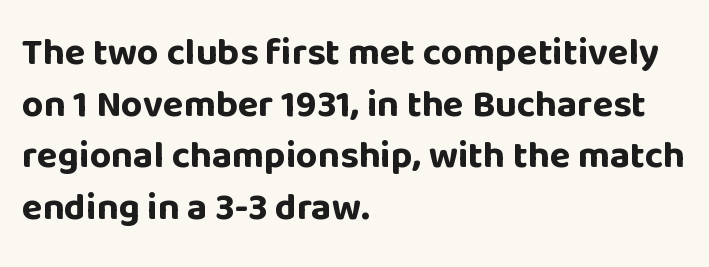
In terms of letterform style, serifs are entirely absent. If you measured baseline to baseline, you'd find a middling distance. The space directly below the letters is spotless. Visually the block forms a straight wall on the left and a jagged coastline on the right. Upright lettering throughout. Spacing between characters is what you'd get straight out of the box.
